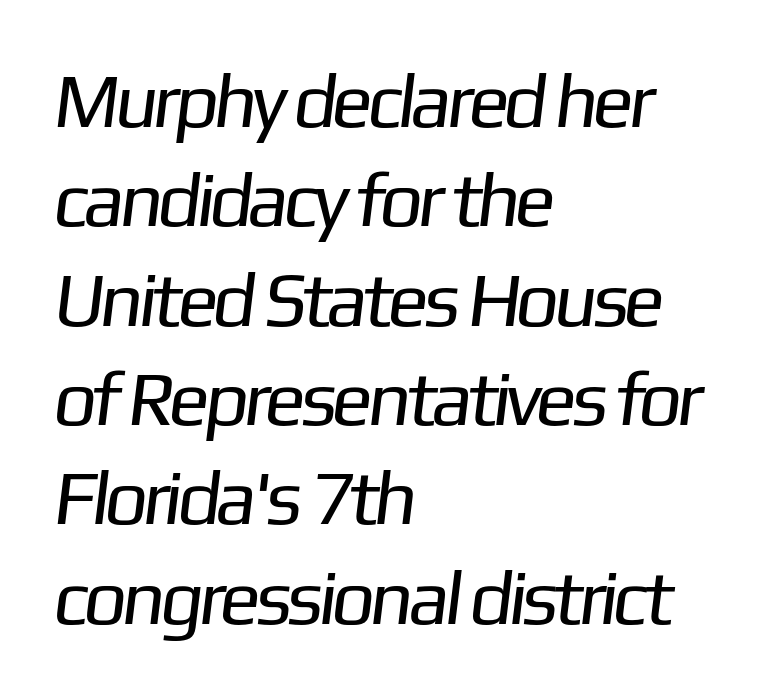
The image shows 77 px regular-weight sans-serif type; set left-aligned, normal line spacing (1.29x), normal letter spacing, not underlined; low stroke contrast and a medium x-height.
